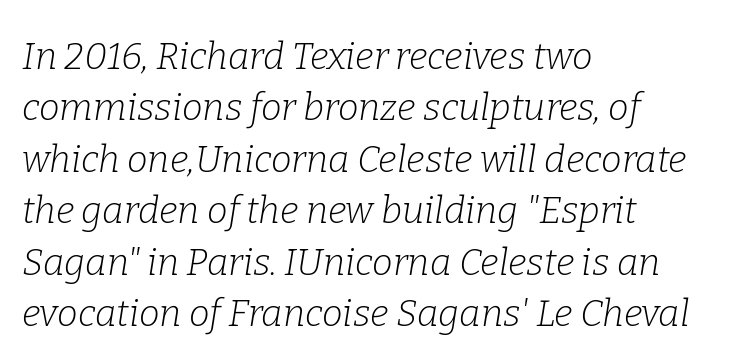
The image shows 37 px light serif type, italic (leaning right); set left-aligned, normal line spacing (1.39x), normal letter spacing, not underlined; low stroke contrast and a medium x-height.
